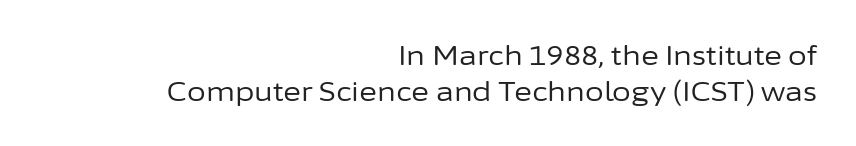
Q: Is the text bold? A: No.
Q: Is the text italic (slanted)? A: No, it is upright.
Q: Is the text underlined? A: No.
Q: How is the paragraph aligned? A: Right-aligned.
Q: Is the spacing between letters normal or unusually wide? A: Normal.
Q: Is the spacing between lines tight, normal or loose? A: Normal.
